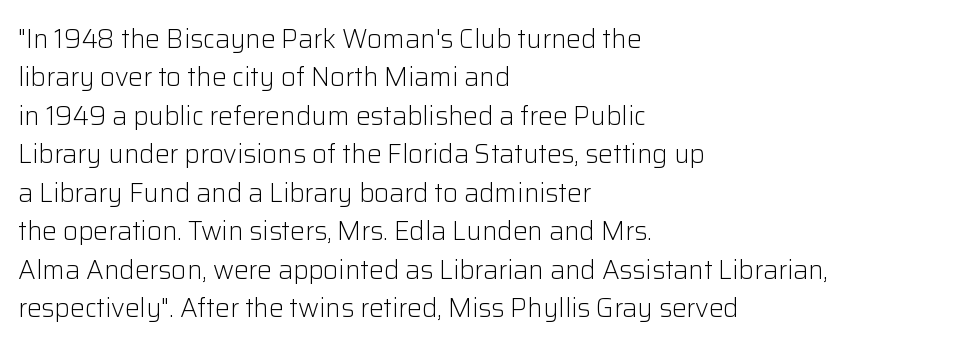
The image shows 26 px text type, upright; set left-aligned, normal line spacing (1.48x), normal letter spacing, not underlined.
